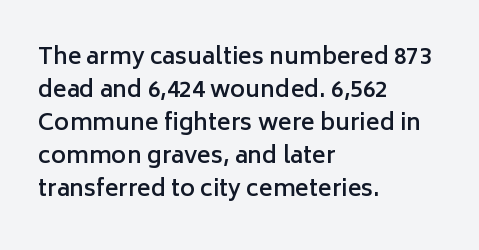
The image shows 23 px text type, upright; set left-aligned, normal line spacing (1.43x), normal letter spacing, not underlined.
